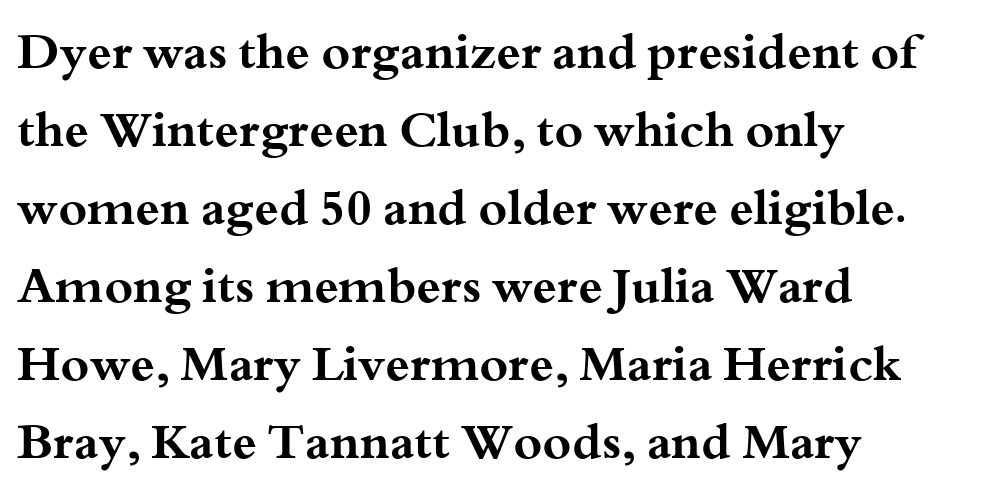
Q: Is the text bold? A: Yes.
Q: Is the text italic (slanted)? A: No, it is upright.
Q: Is the typeface a serif or a sans-serif typeface? A: Serif.
Q: Is the text underlined? A: No.
Q: How is the paragraph aligned? A: Left-aligned.
Q: Is the spacing between letters normal or unusually wide? A: Normal.
Q: Is the spacing between lines tight, normal or loose? A: Normal.
Q: Width (condensed, normal, or wide)? A: Wide.
Q: Stroke contrast? A: Medium.
Q: x-height? A: Small.
Q: Monospaced? A: No.
